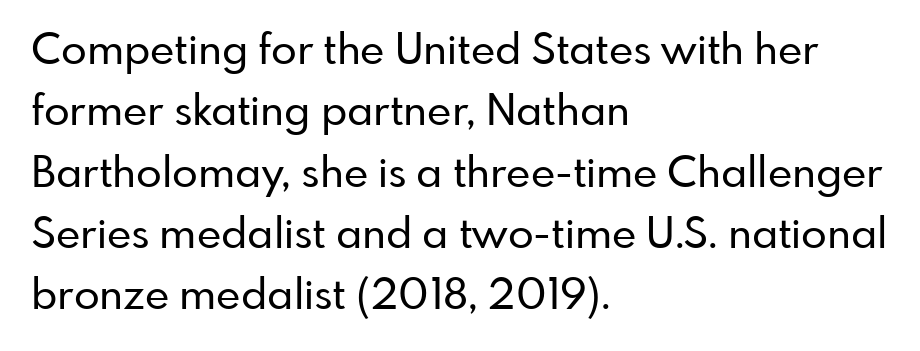
{"serif": "no", "italic": "no", "width": "normal", "stroke_contrast": "low", "x_height": "small", "monospaced": "no", "underline": "no", "align": "left", "line_spacing": "normal", "line_spacing_ratio": 1.46, "letter_spacing": "normal", "letter_spacing_em": 0.0, "glyph_px": 42}
